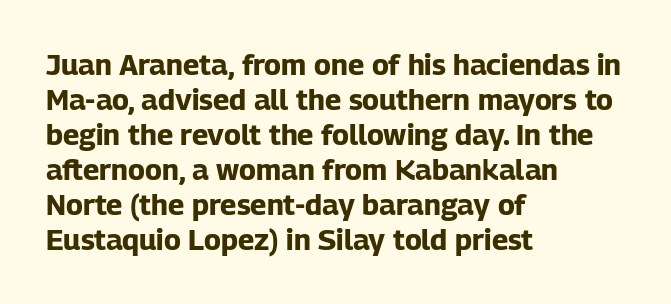
{"serif": "no", "italic": "no", "bold": "yes", "weight": "bold", "width": "normal", "stroke_contrast": "low", "x_height": "medium", "monospaced": "no", "underline": "no", "align": "left", "line_spacing_ratio": 1.21, "letter_spacing": "normal", "letter_spacing_em": 0.0, "glyph_px": 29}
